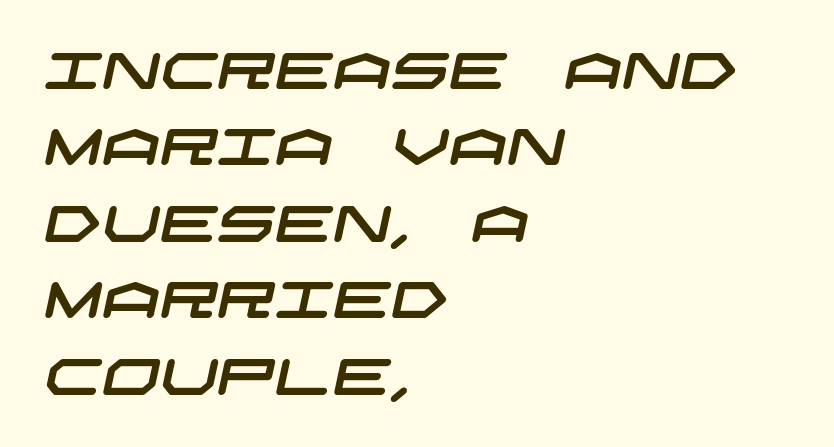
All the whitespace from short lines collects on the right. Look at the tracking — it's just the regular setting, nothing added. Unmarked baselines from the first word to the last. A typesetter would call this leading conventional body-copy spacing.
